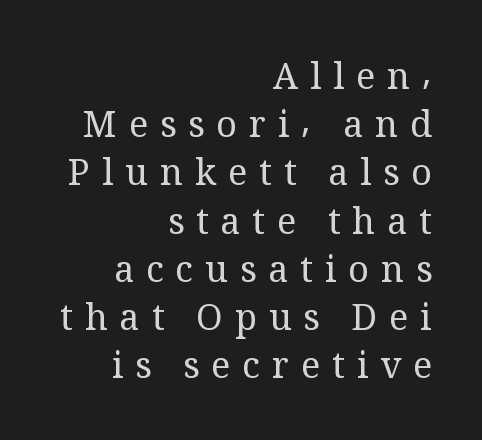
The image shows 36 px regular-weight serif type, upright; set right-aligned, normal line spacing (1.34x), unusually wide letter spacing (+0.33 em), not underlined; medium stroke contrast and a medium x-height.
